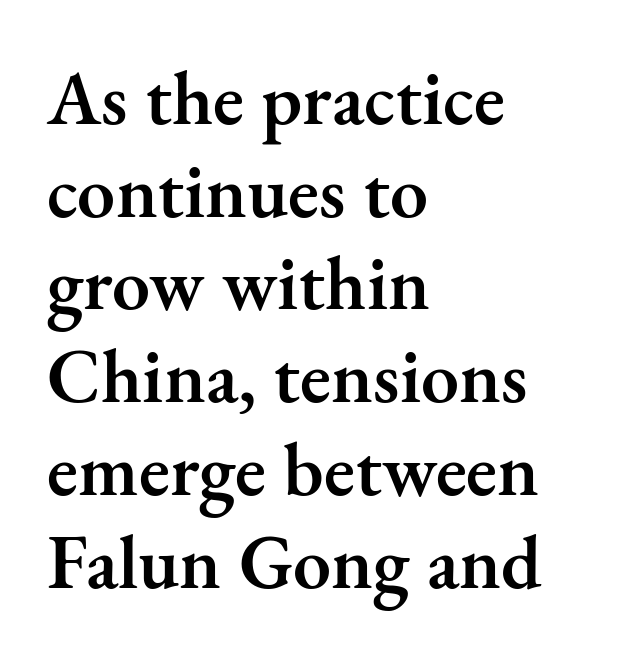
Q: Is the text bold? A: Semi-bold.
Q: Is the text italic (slanted)? A: No, it is upright.
Q: Is the typeface a serif or a sans-serif typeface? A: Serif.
Q: Is the text underlined? A: No.
Q: How is the paragraph aligned? A: Left-aligned.
Q: Is the spacing between letters normal or unusually wide? A: Normal.
Q: Width (condensed, normal, or wide)? A: Normal.
Q: Stroke contrast? A: Medium.
Q: x-height? A: Small.
Q: Monospaced? A: No.
